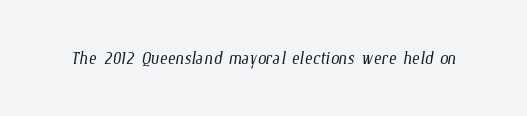
The image shows 24 px text type; set normal letter spacing, not underlined.
